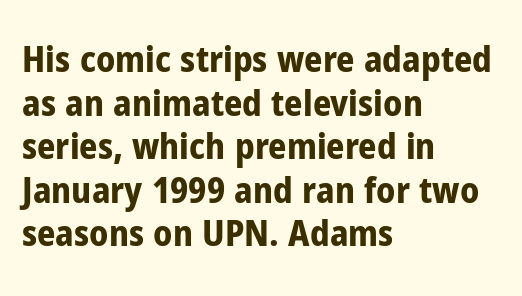
{"serif": "no", "italic": "no", "bold": "yes", "weight": "bold", "width": "condensed", "stroke_contrast": "low", "x_height": "medium", "monospaced": "no", "underline": "no", "align": "left", "line_spacing_ratio": 1.21, "letter_spacing": "normal", "letter_spacing_em": 0.0, "glyph_px": 36}
